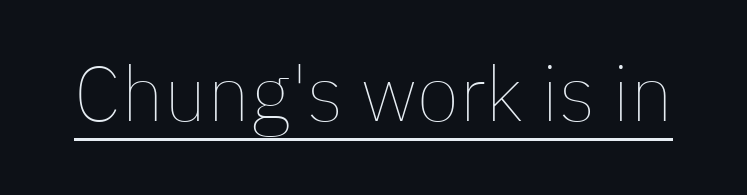
The axis of the letterforms is exactly vertical. There is no visible air inserted between adjacent glyphs. Underlined type. These lines are rendered in a variable-pitch font. Weight: not bold — regular or lighter.
